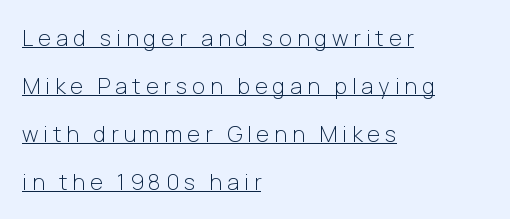
The image shows 22 px text type, upright; set left-aligned, loose line spacing (2.18x), unusually wide letter spacing (+0.23 em), underlined.
